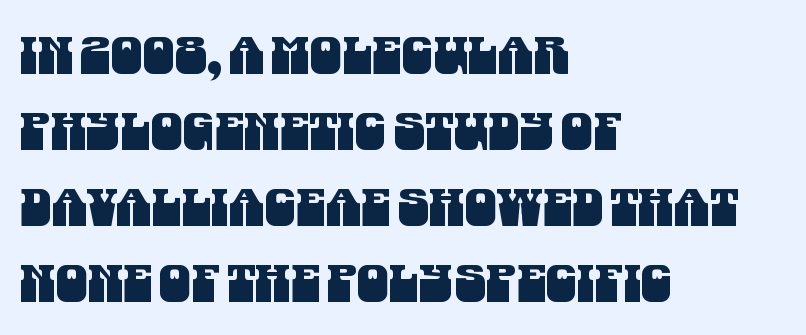
{"serif": "no", "width": "condensed", "stroke_contrast": "medium", "x_height": "large", "monospaced": "no", "underline": "no", "align": "left", "line_spacing": "normal", "line_spacing_ratio": 1.49, "letter_spacing": "normal", "letter_spacing_em": 0.0, "glyph_px": 51}
